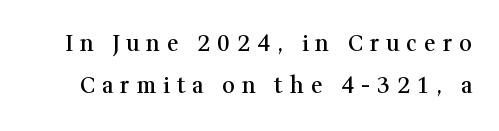
Q: Is the text bold? A: Semi-bold.
Q: Is the text italic (slanted)? A: No, it is upright.
Q: Is the text underlined? A: No.
Q: Is the spacing between letters normal or unusually wide? A: Unusually wide.
Q: Is the spacing between lines tight, normal or loose? A: Loose.
